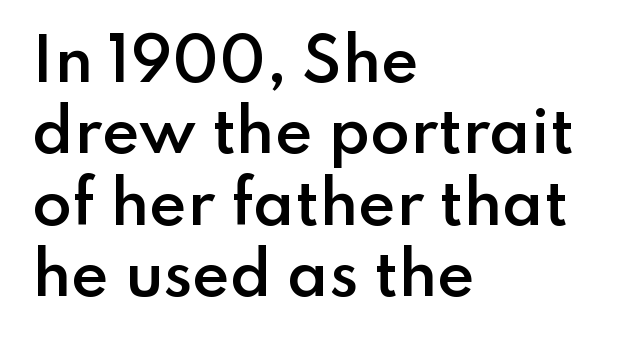
Bare-footed words on every line. Is the block centered? No — it sits flush against the left margin. The sample has been set in demibold, a notch under bold. What stands out about the letter spacing? Nothing — it is the standard amount. Type style note: lacks serifs.
